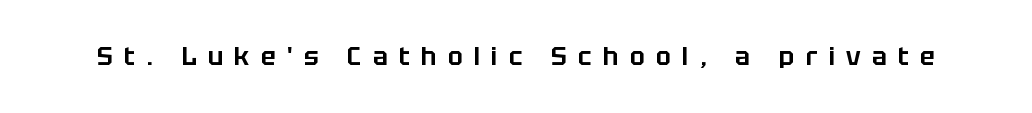
The face used here is rendered with a markedly widened letterfit. Honestly, there is no underline to notice here at all. Italic: no, the glyphs are upright roman.
